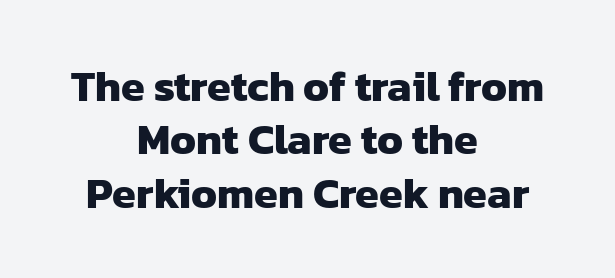
The image shows 43 px heavy sans-serif type; set centered, line spacing 1.24x, normal letter spacing, not underlined; low stroke contrast and a medium x-height.
